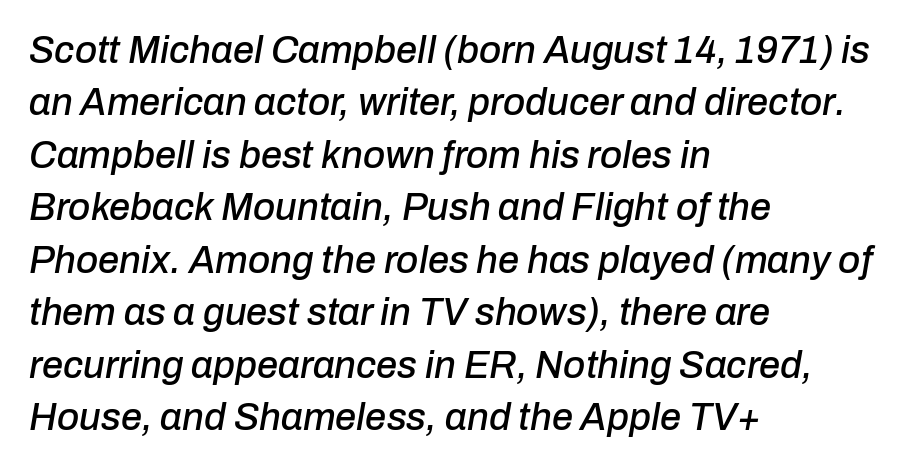
Q: Is the text italic (slanted)? A: Yes, it leans right by about 10 degrees.
Q: Is the text underlined? A: No.
Q: How is the paragraph aligned? A: Left-aligned.
Q: Is the spacing between letters normal or unusually wide? A: Normal.
Q: Is the spacing between lines tight, normal or loose? A: Normal.
Q: Width (condensed, normal, or wide)? A: Normal.
Q: Stroke contrast? A: Low.
Q: x-height? A: Medium.
Q: Monospaced? A: No.
